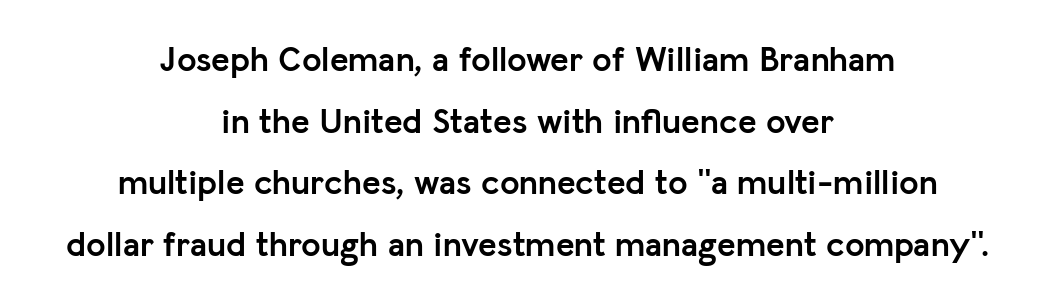
Q: Is the text bold? A: Yes.
Q: Is the text italic (slanted)? A: No, it is upright.
Q: Is the typeface a serif or a sans-serif typeface? A: Sans-serif.
Q: Is the text underlined? A: No.
Q: How is the paragraph aligned? A: Centered.
Q: Is the spacing between letters normal or unusually wide? A: Normal.
Q: Width (condensed, normal, or wide)? A: Normal.
Q: Stroke contrast? A: Low.
Q: x-height? A: Medium.
Q: Monospaced? A: No.
